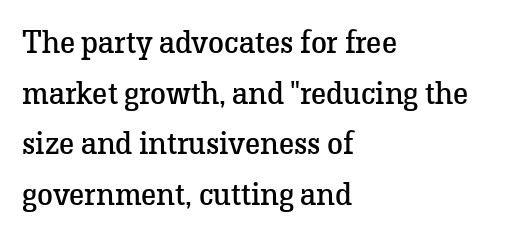
The image shows 32 px regular-weight serif type, upright; set left-aligned, normal line spacing (1.58x), normal letter spacing, not underlined; low stroke contrast and a medium x-height.
